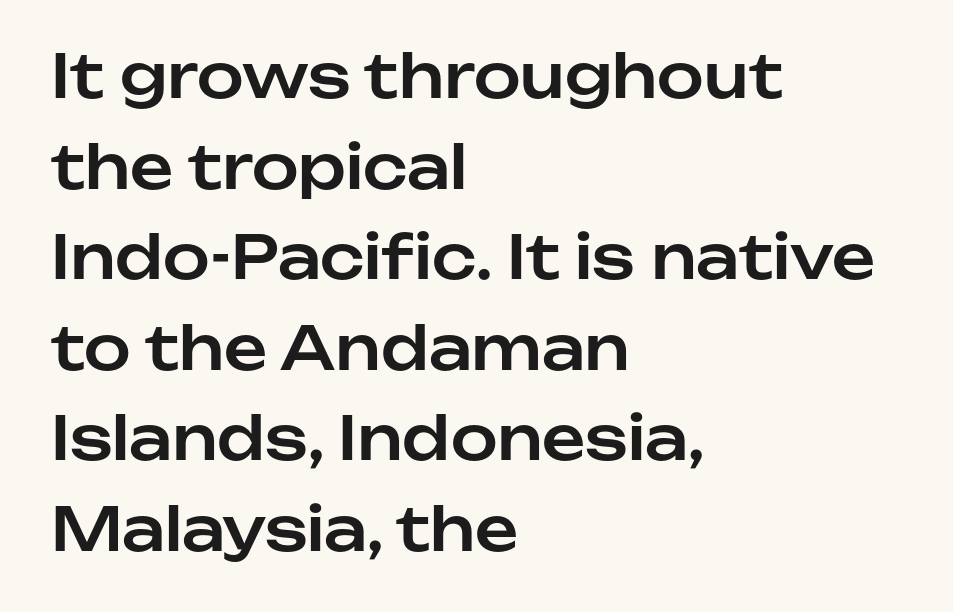
{"serif": "no", "italic": "no", "width": "normal", "stroke_contrast": "low", "x_height": "medium", "monospaced": "no", "underline": "no", "align": "left", "line_spacing": "normal", "line_spacing_ratio": 1.51, "letter_spacing": "normal", "letter_spacing_em": 0.0, "glyph_px": 60}
